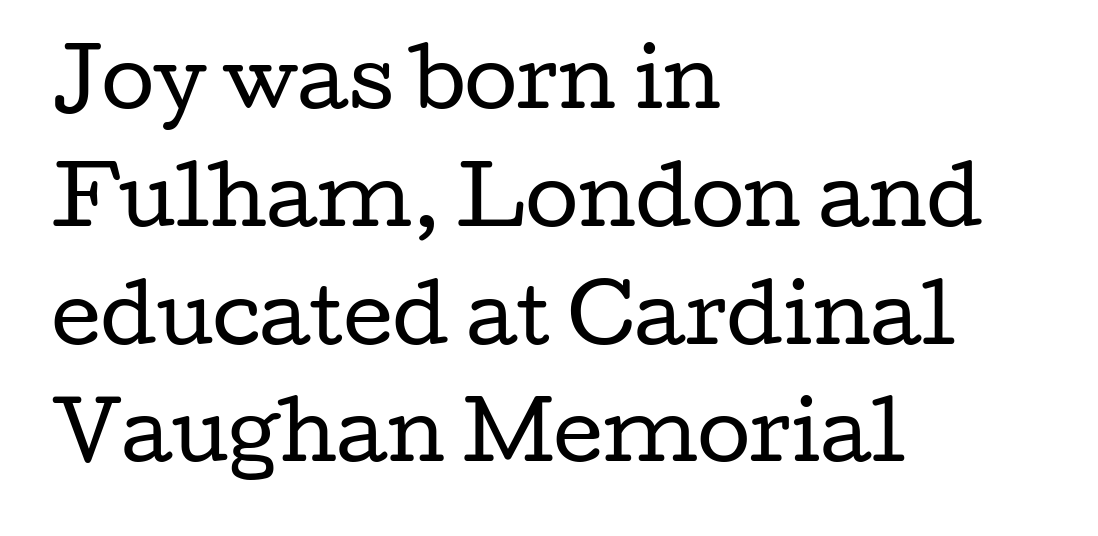
These lines are composed in type with serifs. Horizontally, the lines are justified to the leading edge only. Clear beneath every line of the passage. No italicization has been applied; the sample stays upright.
